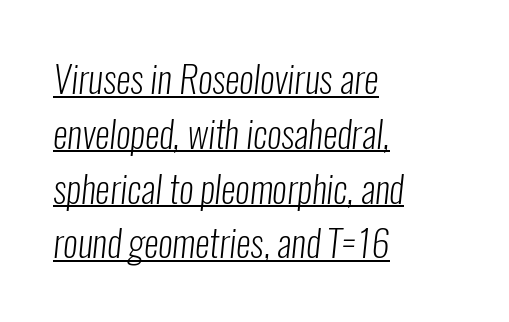
Q: Is the text bold? A: No.
Q: Is the typeface a serif or a sans-serif typeface? A: Sans-serif.
Q: Is the text underlined? A: Yes.
Q: How is the paragraph aligned? A: Left-aligned.
Q: Is the spacing between letters normal or unusually wide? A: Normal.
Q: Is the spacing between lines tight, normal or loose? A: Normal.
Q: Width (condensed, normal, or wide)? A: Condensed.
Q: Stroke contrast? A: Low.
Q: x-height? A: Medium.
Q: Monospaced? A: No.
